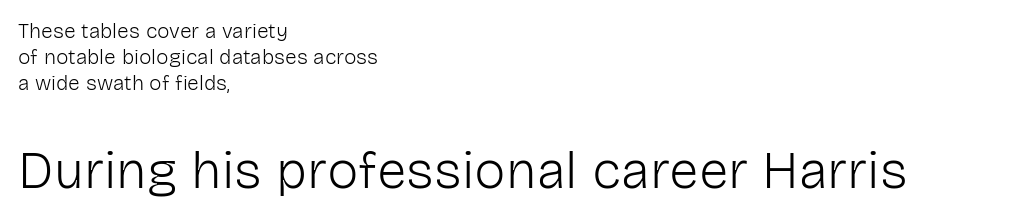
Q: Is the text bold? A: No.
Q: Is the text italic (slanted)? A: No, it is upright.
Q: Is the typeface a serif or a sans-serif typeface? A: Sans-serif.
Q: Is the text underlined? A: No.
Q: How is the paragraph aligned? A: Left-aligned.
Q: Is the spacing between letters normal or unusually wide? A: Normal.
Q: Which block of text is set in a larger size, the first (top) or the second (bottom)? A: The second (bottom) one.
Q: Width (condensed, normal, or wide)? A: Normal.
Q: Stroke contrast? A: Low.
Q: x-height? A: Medium.
Q: Monospaced? A: No.
